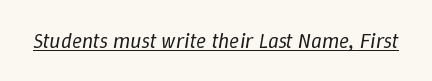
{"italic": "yes", "lean": "right", "slant_degrees": 9, "bold": "no", "underline": "yes", "letter_spacing": "normal", "letter_spacing_em": 0.0, "glyph_px": 21}
